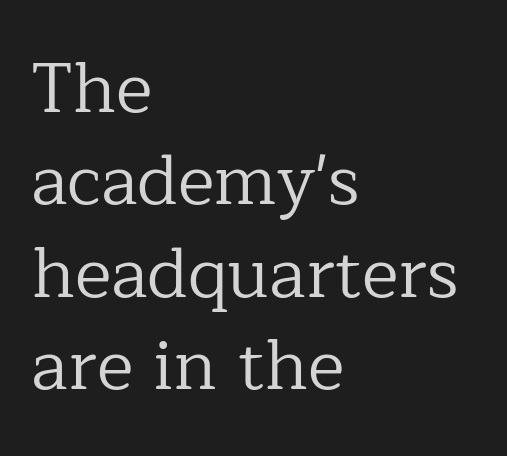
Anything drawn beneath the words? Only blank space. In CSS terms this would be text-align: left. The space between consecutive lines is moderate. Characters follow at the spacing the type designer built in.
